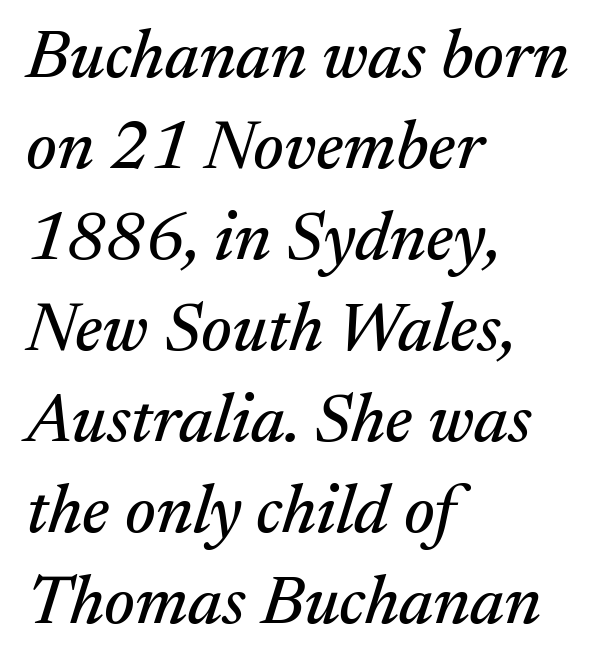
{"serif": "yes", "italic": "yes", "lean": "right", "slant_degrees": 17, "width": "normal", "stroke_contrast": "medium", "x_height": "medium", "monospaced": "no", "underline": "no", "align": "left", "line_spacing": "normal", "line_spacing_ratio": 1.32, "letter_spacing": "normal", "letter_spacing_em": 0.0, "glyph_px": 69}
